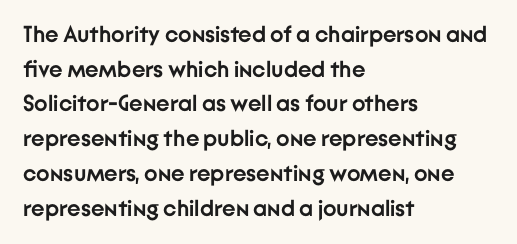
{"italic": "no", "bold": "yes", "underline": "no", "align": "left", "line_spacing": "normal", "line_spacing_ratio": 1.51, "letter_spacing": "normal", "letter_spacing_em": 0.0, "glyph_px": 23}
